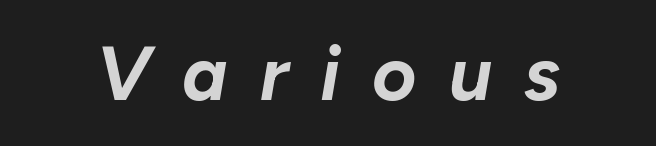
{"italic": "yes", "lean": "right", "slant_degrees": 10, "bold": "yes", "weight": "bold", "width": "normal", "stroke_contrast": "low", "x_height": "medium", "monospaced": "no", "underline": "no", "letter_spacing": "wide", "letter_spacing_em": 0.42, "glyph_px": 76}
